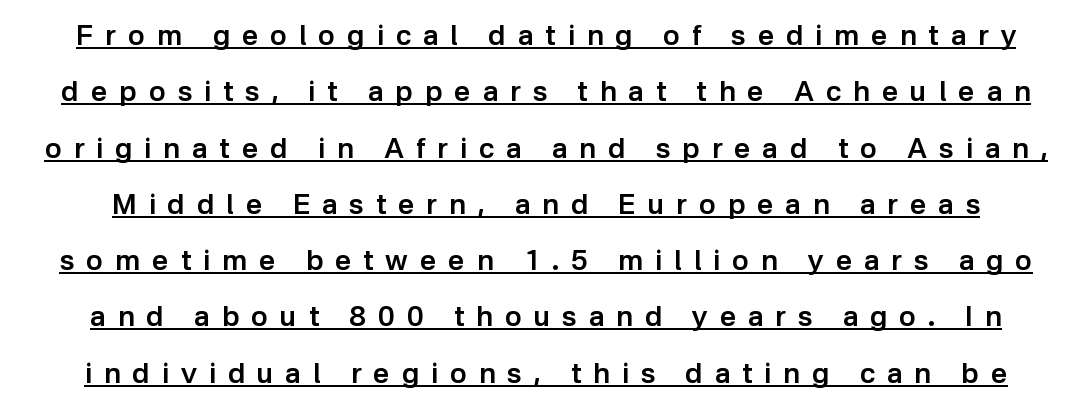
{"serif": "no", "italic": "no", "bold": "semi", "weight": "semibold", "width": "normal", "stroke_contrast": "low", "x_height": "medium", "monospaced": "no", "underline": "yes", "line_spacing": "loose", "line_spacing_ratio": 2.01, "letter_spacing": "wide", "letter_spacing_em": 0.43, "glyph_px": 28}
